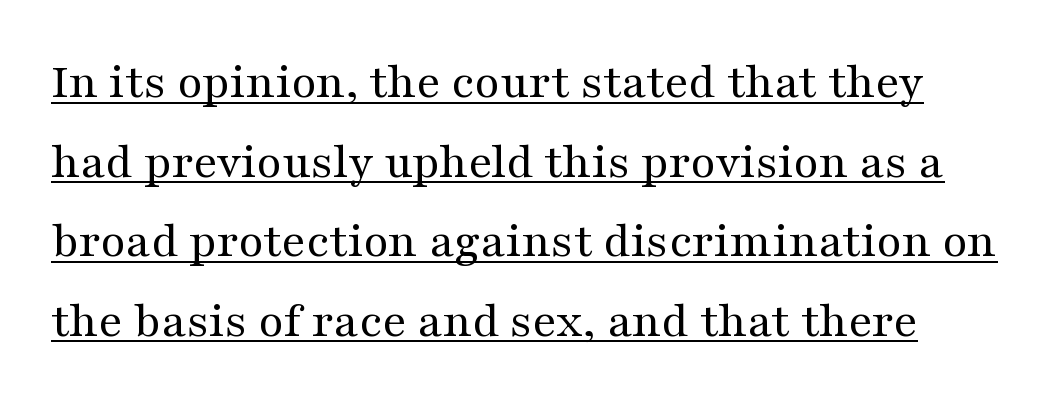
Q: Is the text bold? A: No.
Q: Is the text italic (slanted)? A: No, it is upright.
Q: Is the typeface a serif or a sans-serif typeface? A: Serif.
Q: Is the text underlined? A: Yes.
Q: Is the spacing between letters normal or unusually wide? A: Normal.
Q: Is the spacing between lines tight, normal or loose? A: Normal.
Q: Width (condensed, normal, or wide)? A: Wide.
Q: Stroke contrast? A: Medium.
Q: x-height? A: Medium.
Q: Monospaced? A: No.
